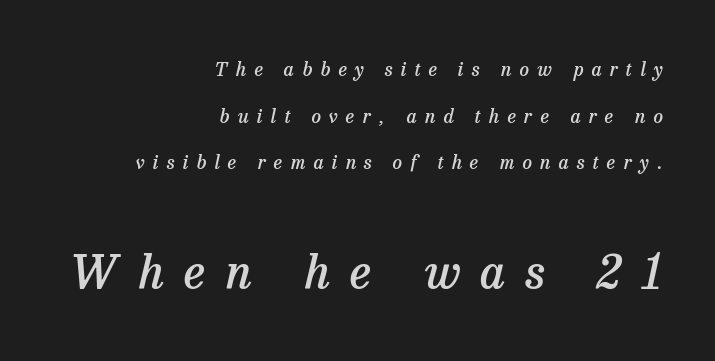
Q: Is the text bold? A: Semi-bold.
Q: Is the text italic (slanted)? A: Yes, it leans right by about 13 degrees.
Q: Is the typeface a serif or a sans-serif typeface? A: Serif.
Q: Is the text underlined? A: No.
Q: How is the paragraph aligned? A: Right-aligned.
Q: Is the spacing between letters normal or unusually wide? A: Unusually wide.
Q: Is the spacing between lines tight, normal or loose? A: Loose.
Q: Which block of text is set in a larger size, the first (top) or the second (bottom)? A: The second (bottom) one.
Q: Width (condensed, normal, or wide)? A: Normal.
Q: Stroke contrast? A: Low.
Q: x-height? A: Medium.
Q: Monospaced? A: No.
